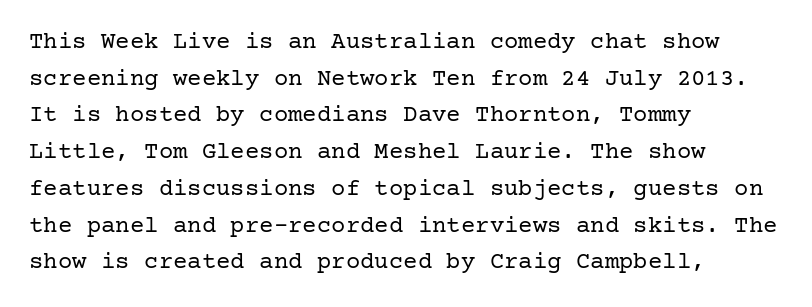
Q: Is the text bold? A: No.
Q: Is the text italic (slanted)? A: No, it is upright.
Q: Is the text underlined? A: No.
Q: How is the paragraph aligned? A: Left-aligned.
Q: Is the spacing between letters normal or unusually wide? A: Normal.
Q: Is the spacing between lines tight, normal or loose? A: Normal.
